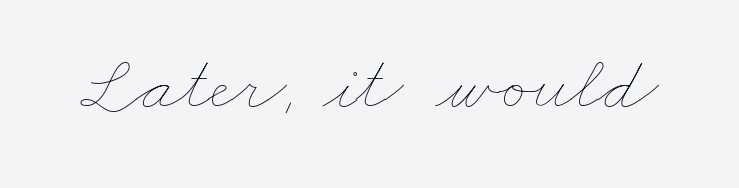
The image shows 77 px thin, wide type; set normal letter spacing, not underlined; low stroke contrast and a small x-height.
